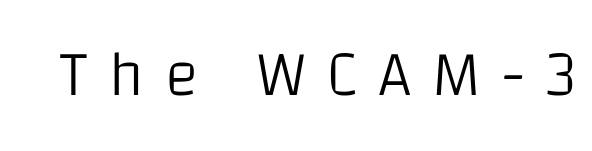
{"serif": "no", "italic": "no", "bold": "no", "weight": "light", "width": "normal", "stroke_contrast": "low", "x_height": "large", "monospaced": "no", "underline": "no", "letter_spacing": "wide", "letter_spacing_em": 0.32, "glyph_px": 64}
